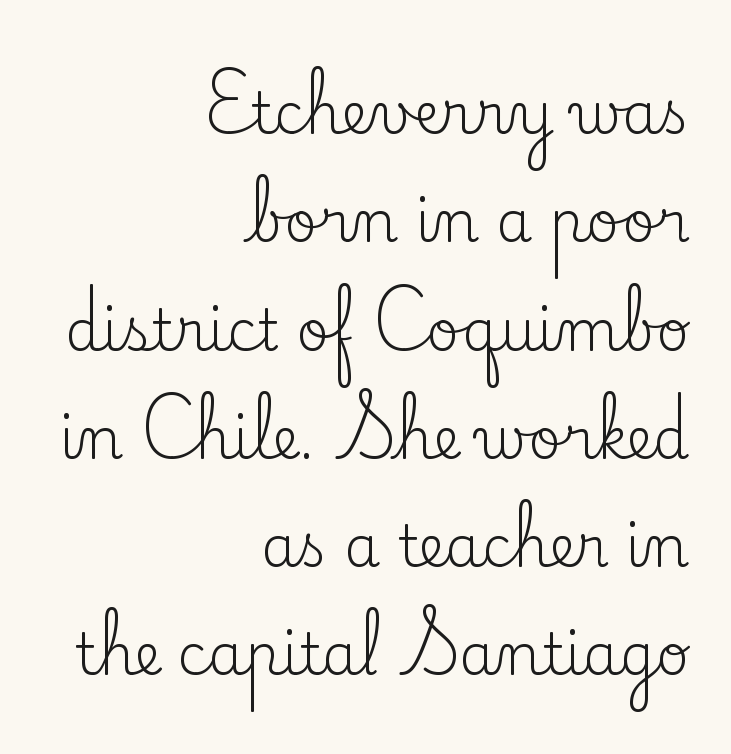
A great deal of white space separates one row of letters from the next. Has an underline been added? It has not. Style check: upright. Tracking here is standard; glyphs follow each other at the usual distance.
